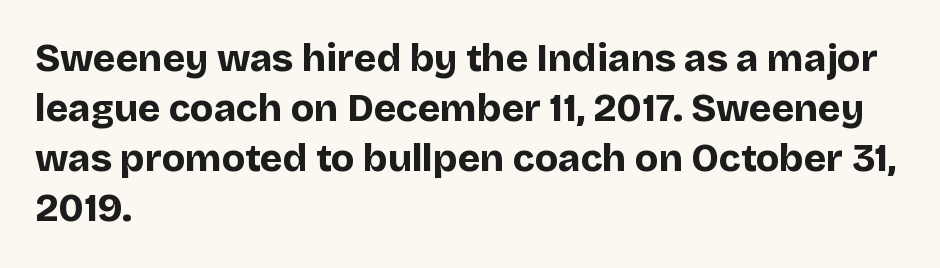
Its strokes are broad and dark, the hallmark of bold type. Every character sits straight up, as roman type does. Between one letter and the next there's only the usual sliver of space. You can tell from the bare stems that sans-serif type was used. The specimen omits any rule beneath the text block's lines. These lines are set flush left with a ragged right edge.
